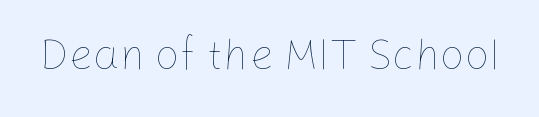
The image shows 43 px thin type, upright; set normal letter spacing, not underlined; low stroke contrast and a medium x-height.
